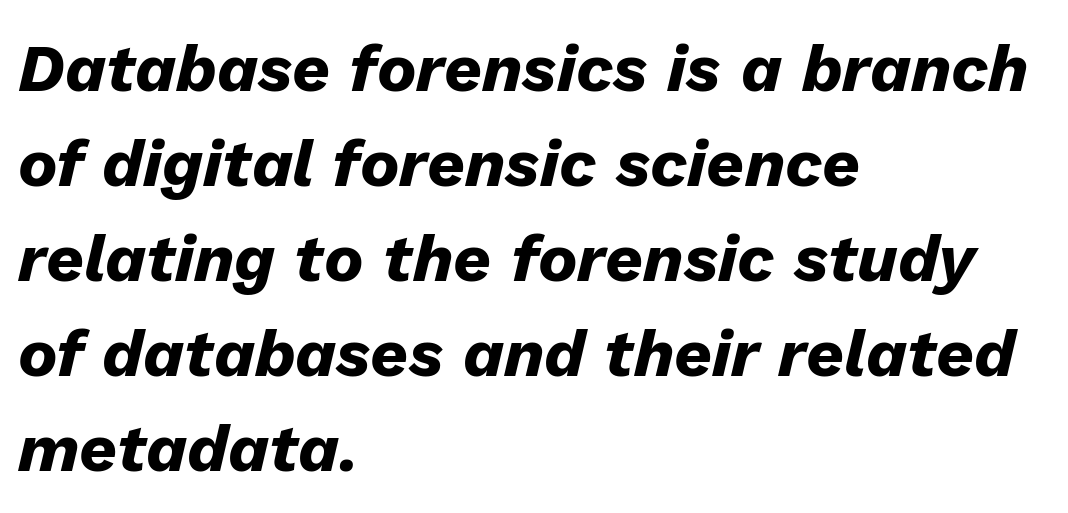
{"italic": "yes", "lean": "right", "slant_degrees": 13, "bold": "yes", "weight": "heavy", "width": "normal", "stroke_contrast": "low", "x_height": "medium", "monospaced": "no", "underline": "no", "align": "left", "line_spacing": "normal", "line_spacing_ratio": 1.44, "letter_spacing": "normal", "letter_spacing_em": 0.0, "glyph_px": 66}
